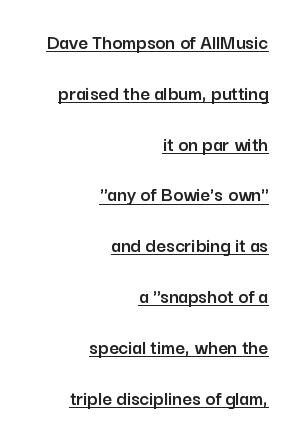
Line ends are locked; line starts wander. Horizontal bands of white between lines are thick stripes. Each line of the rendering has a horizontal stroke beneath the glyphs. Tracking here is standard; glyphs follow each other at the usual distance. These lines were composed using upright roman letters.
